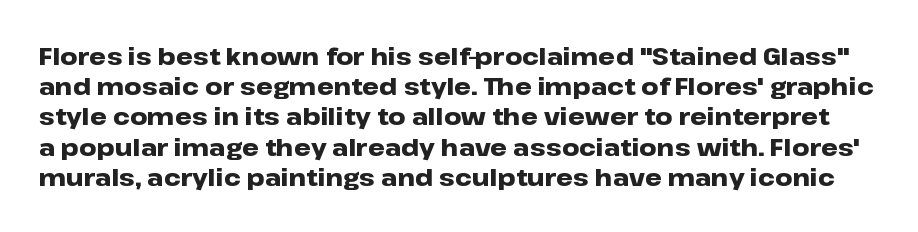
The image shows 24 px bold type, upright; set normal line spacing (1.26x), normal letter spacing, not underlined.
